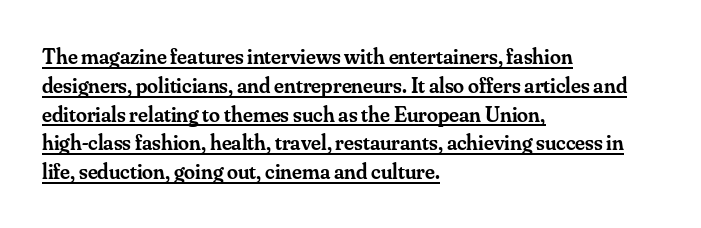
Q: Is the text bold? A: Semi-bold.
Q: Is the text italic (slanted)? A: No, it is upright.
Q: Is the text underlined? A: Yes.
Q: How is the paragraph aligned? A: Left-aligned.
Q: Is the spacing between letters normal or unusually wide? A: Normal.
Q: Is the spacing between lines tight, normal or loose? A: Normal.
